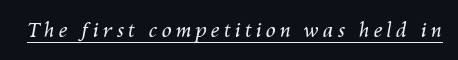
Q: Is the text bold? A: No.
Q: Is the text italic (slanted)? A: Yes, it leans right by about 10 degrees.
Q: Is the text underlined? A: Yes.
Q: Is the spacing between letters normal or unusually wide? A: Unusually wide.
